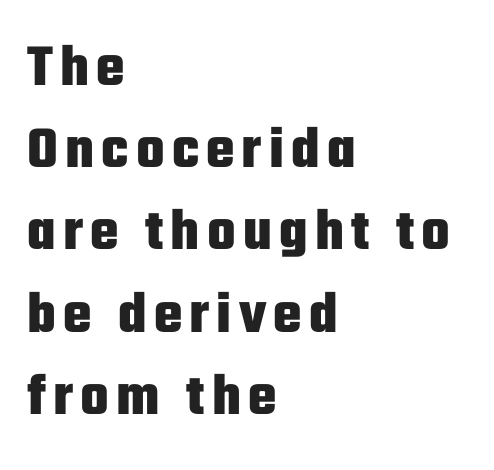
The characters look thick and weighty, a clear bold. The type sits square on the baseline with zero lean. Each letter keeps its own natural width here, so spacing adapts to shape. Every row of glyphs begins at an identical x-position on the left. Vertical spacing — default. This rendering features lettering with no underline.
